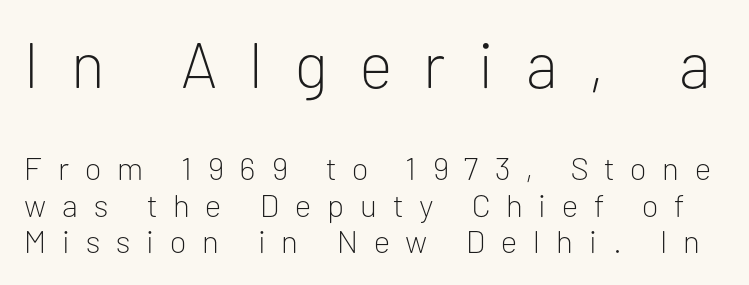
The image shows 64 px light sans-serif type, upright; set tight line spacing (1.14x), unusually wide letter spacing (+0.5 em), not underlined; the first (top) block is 2.0x larger; low stroke contrast and a medium x-height.
